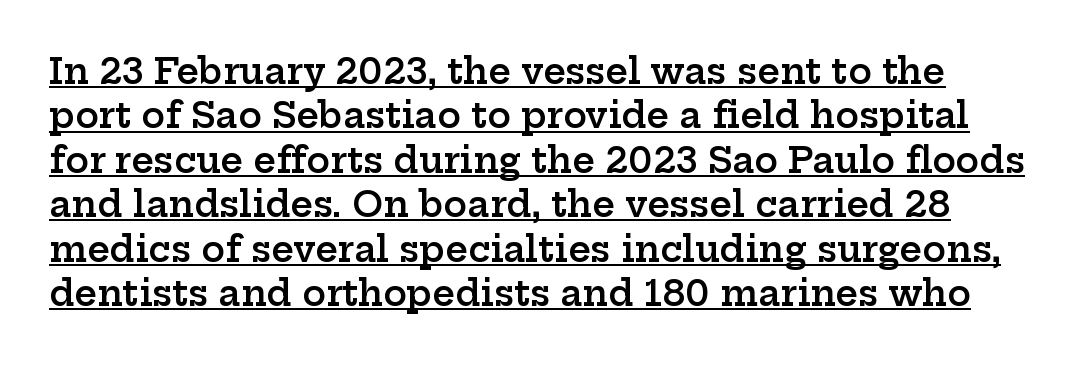
Q: Is the text bold? A: Semi-bold.
Q: Is the text italic (slanted)? A: No, it is upright.
Q: Is the typeface a serif or a sans-serif typeface? A: Serif.
Q: Is the text underlined? A: Yes.
Q: Is the spacing between letters normal or unusually wide? A: Normal.
Q: Is the spacing between lines tight, normal or loose? A: Normal.
Q: Width (condensed, normal, or wide)? A: Wide.
Q: Stroke contrast? A: Low.
Q: x-height? A: Medium.
Q: Monospaced? A: No.
